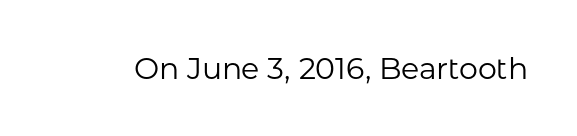
{"serif": "no", "italic": "no", "bold": "no", "weight": "regular", "width": "normal", "stroke_contrast": "low", "x_height": "medium", "monospaced": "no", "underline": "no", "letter_spacing": "normal", "letter_spacing_em": 0.0, "glyph_px": 30}
